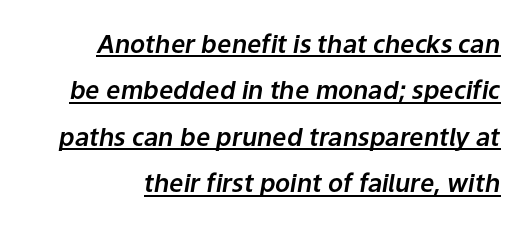
The image shows 25 px text type, italic (leaning right); set line spacing 1.86x, normal letter spacing, underlined.
